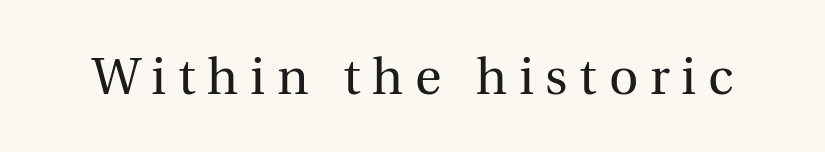
The image shows 51 px regular-weight serif type, upright; set unusually wide letter spacing (+0.23 em), not underlined; a medium x-height.
